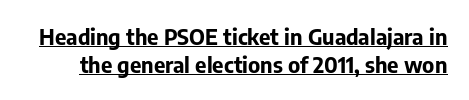
How heavy is the stroke? Heavy — this is a bold. Has an underline been added? It has. What stands out about the letter spacing? Nothing — it is the standard amount. Whoever set this chose a conventional vertical rhythm. The letters stand upright; this is a roman face.
